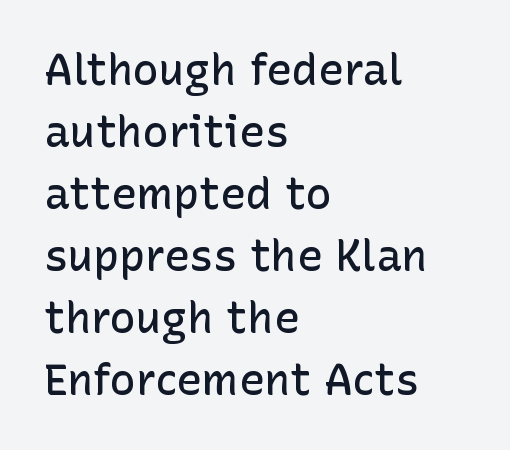
Q: Is the text bold? A: Semi-bold.
Q: Is the text italic (slanted)? A: No, it is upright.
Q: Is the typeface a serif or a sans-serif typeface? A: Sans-serif.
Q: Is the text underlined? A: No.
Q: How is the paragraph aligned? A: Left-aligned.
Q: Is the spacing between letters normal or unusually wide? A: Normal.
Q: Is the spacing between lines tight, normal or loose? A: Normal.
Q: Width (condensed, normal, or wide)? A: Normal.
Q: Stroke contrast? A: Low.
Q: x-height? A: Medium.
Q: Monospaced? A: No.
